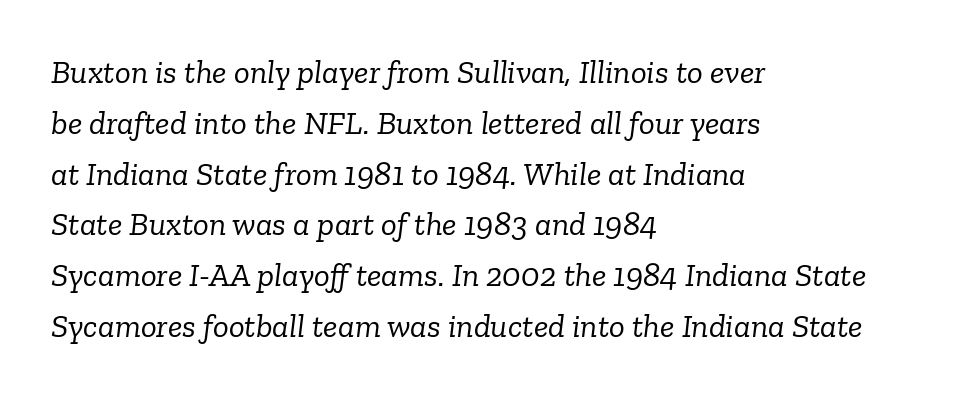
Emphasis-style slanted type is in use. The font is comparable to plain body text, perhaps lighter. The text block is weighted toward the left margin, trailing off unevenly rightward. The tracking reads as untouched default to a designer's eye. Honestly, the row spacing looks completely unremarkable. Proportional: the letters do not fall into vertical columns.
